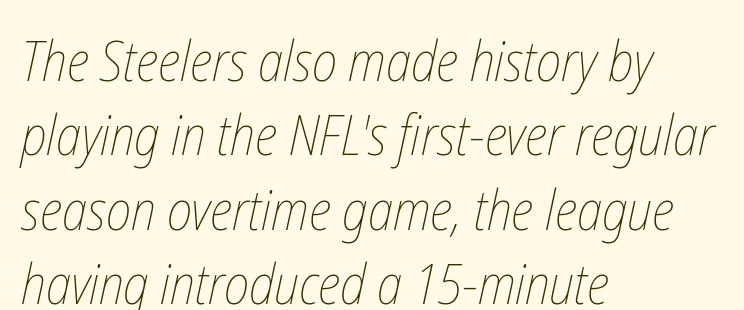
Q: Is the text bold? A: No.
Q: Is the text underlined? A: No.
Q: How is the paragraph aligned? A: Left-aligned.
Q: Is the spacing between letters normal or unusually wide? A: Normal.
Q: Is the spacing between lines tight, normal or loose? A: Normal.
Q: Width (condensed, normal, or wide)? A: Condensed.
Q: Stroke contrast? A: Low.
Q: x-height? A: Medium.
Q: Monospaced? A: No.
